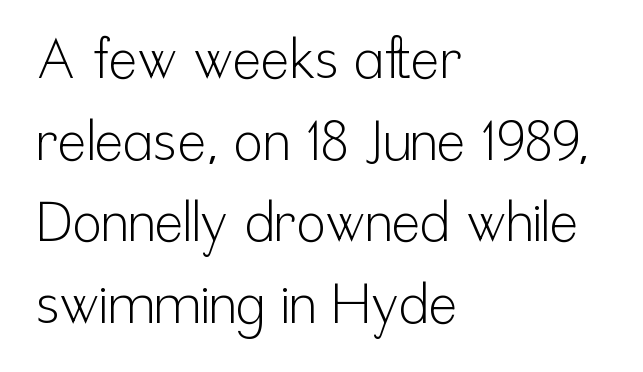
The weight would be labelled regular, book, light, or lighter still. You can tell it's not italic because the verticals are truly vertical. The gap between lines stays unmarked. One glance says typical: line gaps are just what's usual. Letter spacing: default. A typesetter would label this face a sans.
